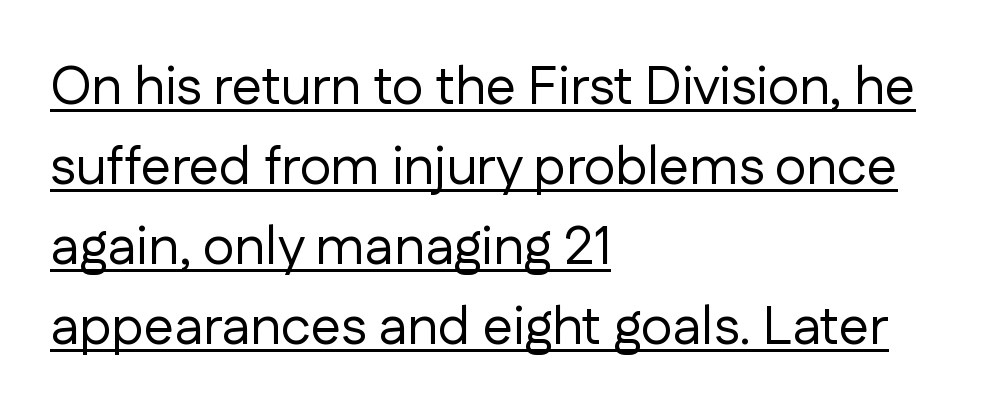
The image shows 54 px regular-weight sans-serif type, upright; set left-aligned, normal line spacing (1.48x), normal letter spacing, underlined; low stroke contrast and a medium x-height.
